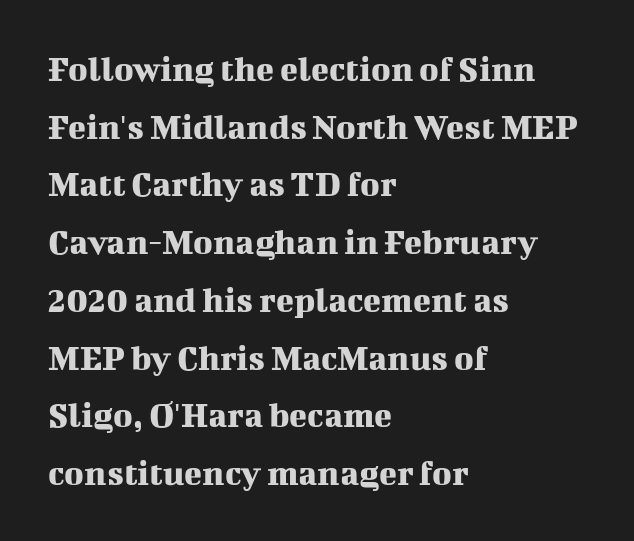
{"serif": "yes", "italic": "no", "width": "normal", "stroke_contrast": "medium", "x_height": "medium", "monospaced": "no", "underline": "no", "align": "left", "line_spacing": "normal", "line_spacing_ratio": 1.56, "letter_spacing": "normal", "letter_spacing_em": 0.0, "glyph_px": 37}
